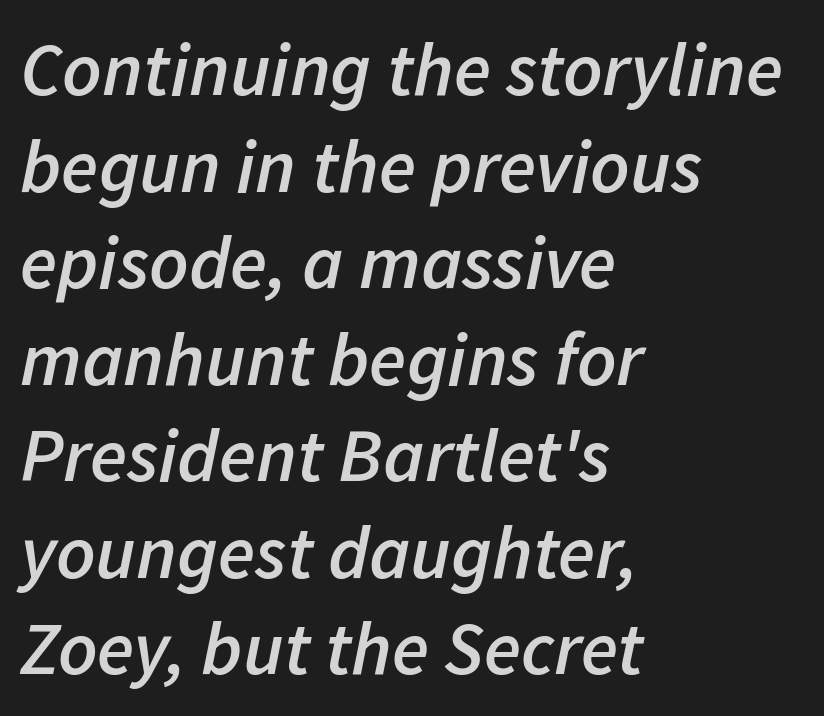
Q: Is the text bold? A: Semi-bold.
Q: Is the text italic (slanted)? A: Yes, it leans right by about 11 degrees.
Q: Is the text underlined? A: No.
Q: How is the paragraph aligned? A: Left-aligned.
Q: Is the spacing between letters normal or unusually wide? A: Normal.
Q: Is the spacing between lines tight, normal or loose? A: Normal.
Q: Width (condensed, normal, or wide)? A: Normal.
Q: Stroke contrast? A: Low.
Q: x-height? A: Medium.
Q: Monospaced? A: No.
